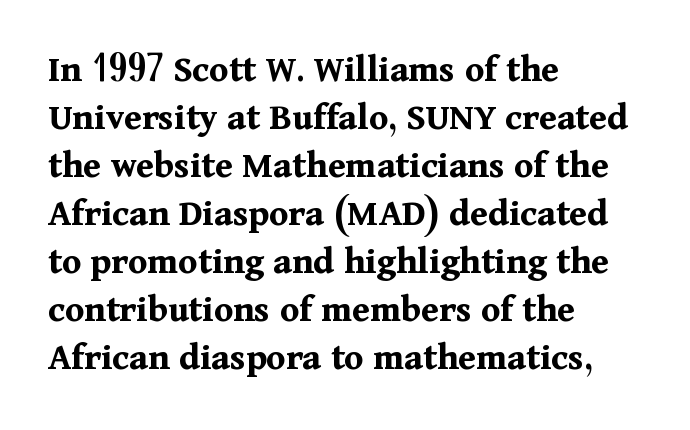
You can tell from the footed stems that serif type was used. Compared with an ordinary text face, these strokes are far heavier — a full bold. Each row of text sits above clean, open space. Think of a printed novel: that variable character pitch is what you see here. Nope, not italic — everything's standing straight.
